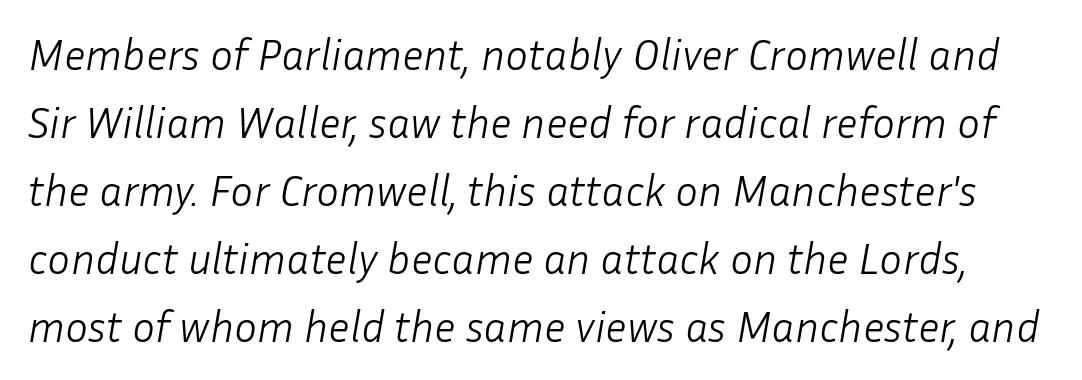
The image shows 43 px light type, italic (leaning right); set normal line spacing (1.58x), normal letter spacing, not underlined; low stroke contrast and a medium x-height.
